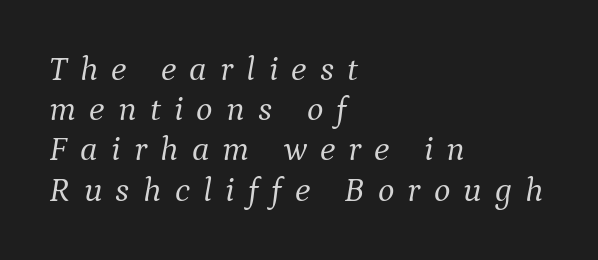
The image shows 35 px light serif type, italic (leaning right); set left-aligned, tight line spacing (1.15x), unusually wide letter spacing (+0.38 em), not underlined; medium stroke contrast and a medium x-height.
